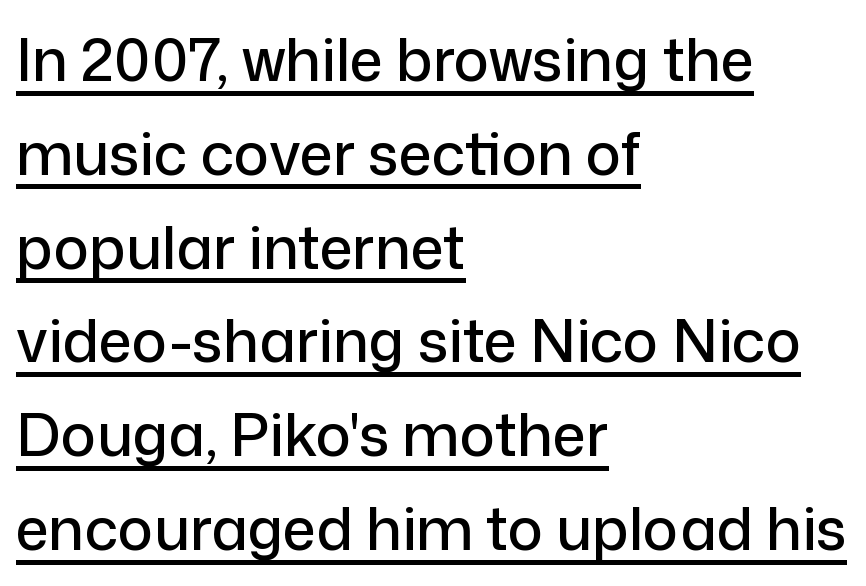
Q: Is the text italic (slanted)? A: No, it is upright.
Q: Is the typeface a serif or a sans-serif typeface? A: Sans-serif.
Q: Is the text underlined? A: Yes.
Q: How is the paragraph aligned? A: Left-aligned.
Q: Is the spacing between letters normal or unusually wide? A: Normal.
Q: Is the spacing between lines tight, normal or loose? A: Normal.
Q: Width (condensed, normal, or wide)? A: Normal.
Q: Stroke contrast? A: Low.
Q: x-height? A: Medium.
Q: Monospaced? A: No.
